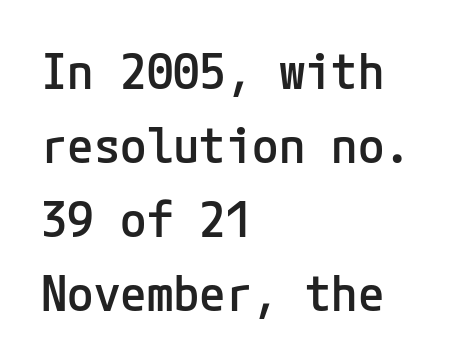
{"serif": "no", "italic": "no", "bold": "semi", "weight": "semibold", "width": "normal", "stroke_contrast": "low", "x_height": "medium", "underline": "no", "align": "left", "line_spacing": "normal", "line_spacing_ratio": 1.54, "letter_spacing": "normal", "letter_spacing_em": 0.0, "glyph_px": 48}
